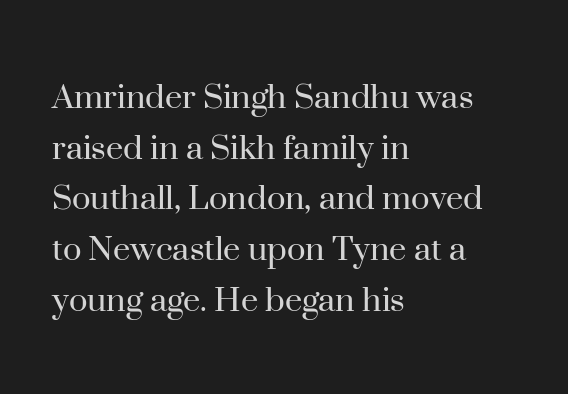
{"serif": "yes", "italic": "no", "bold": "no", "weight": "regular", "width": "normal", "stroke_contrast": "high", "x_height": "small", "monospaced": "no", "underline": "no", "align": "left", "line_spacing": "normal", "line_spacing_ratio": 1.3, "letter_spacing": "normal", "letter_spacing_em": 0.0, "glyph_px": 39}
